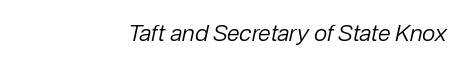
Q: Is the text bold? A: No.
Q: Is the text italic (slanted)? A: Yes, it leans right by about 12 degrees.
Q: Is the text underlined? A: No.
Q: Is the spacing between letters normal or unusually wide? A: Normal.
